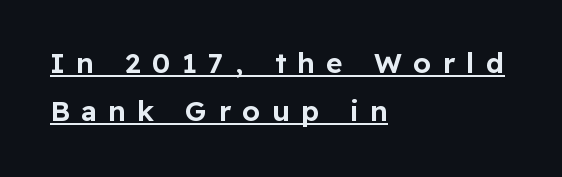
Q: Is the text italic (slanted)? A: No, it is upright.
Q: Is the typeface a serif or a sans-serif typeface? A: Sans-serif.
Q: Is the text underlined? A: Yes.
Q: How is the paragraph aligned? A: Left-aligned.
Q: Is the spacing between letters normal or unusually wide? A: Unusually wide.
Q: Width (condensed, normal, or wide)? A: Normal.
Q: Stroke contrast? A: Low.
Q: x-height? A: Medium.
Q: Monospaced? A: No.
